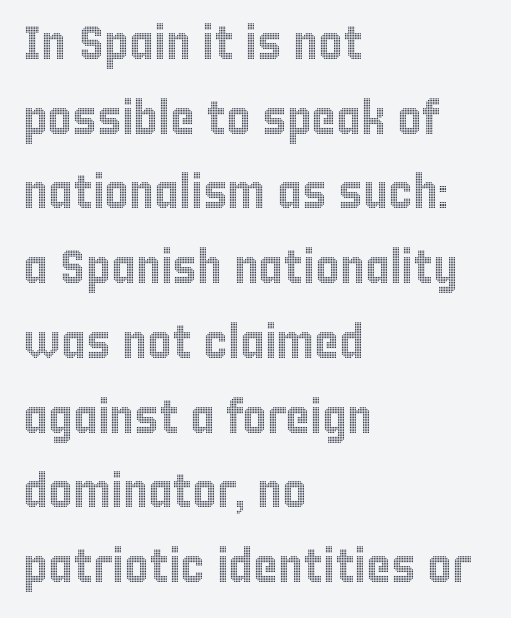
{"italic": "no", "width": "condensed", "x_height": "large", "monospaced": "no", "underline": "no", "align": "left", "line_spacing": "normal", "line_spacing_ratio": 1.59, "letter_spacing": "normal", "letter_spacing_em": 0.0, "glyph_px": 47}
